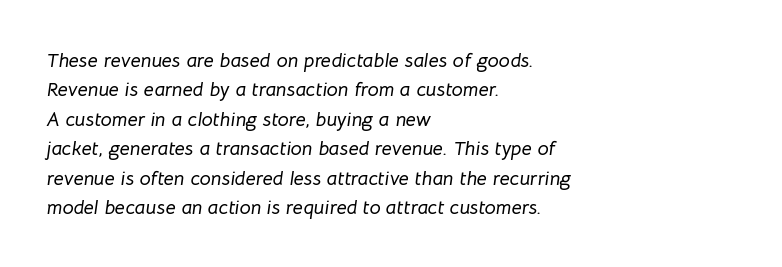
You can tell it's italic because the verticals aren't actually vertical. The designer left line spacing at the default. A typesetter would call this zero additional tracking. Line beginnings align vertically; line endings do not. Plain, unruled lines of type.
